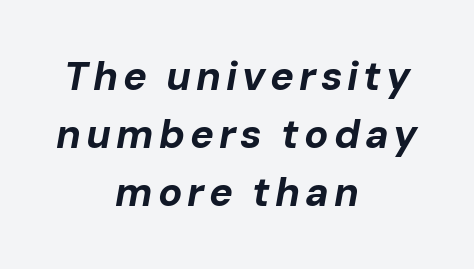
A typesetter would call this leading conventional body-copy spacing. Bare-footed words on every line. Italic: yes, the glyphs are oblique. A typesetter would call this proportional, since set widths differ per character.
